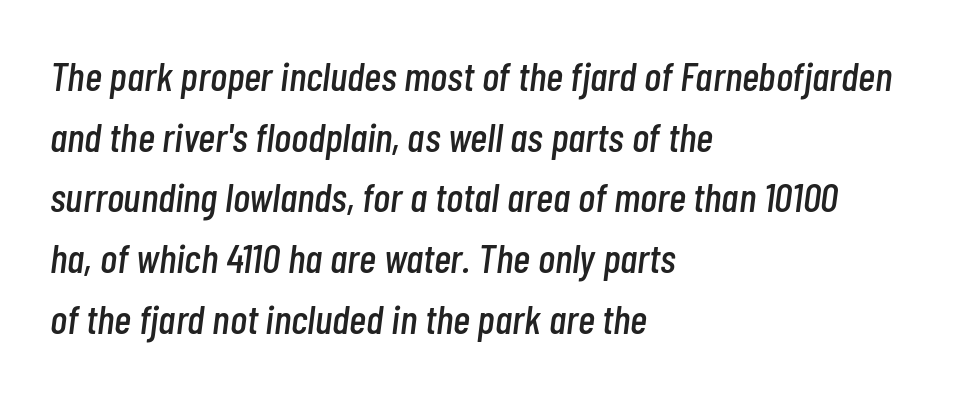
Q: Is the text italic (slanted)? A: Yes, it leans right by about 7 degrees.
Q: Is the text underlined? A: No.
Q: How is the paragraph aligned? A: Left-aligned.
Q: Is the spacing between letters normal or unusually wide? A: Normal.
Q: Is the spacing between lines tight, normal or loose? A: Normal.
Q: Width (condensed, normal, or wide)? A: Condensed.
Q: Stroke contrast? A: Low.
Q: x-height? A: Medium.
Q: Monospaced? A: No.
